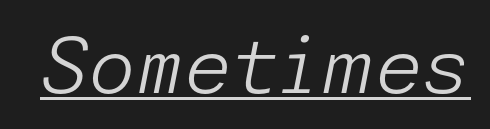
{"italic": "yes", "lean": "right", "slant_degrees": 11, "bold": "no", "weight": "light", "width": "normal", "stroke_contrast": "low", "x_height": "medium", "underline": "yes", "letter_spacing": "normal", "letter_spacing_em": 0.0, "glyph_px": 77}
